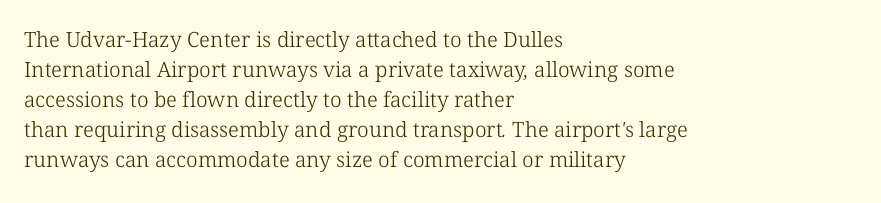
Q: Is the text bold? A: No.
Q: Is the text underlined? A: No.
Q: How is the paragraph aligned? A: Left-aligned.
Q: Is the spacing between letters normal or unusually wide? A: Normal.
Q: Is the spacing between lines tight, normal or loose? A: Normal.
